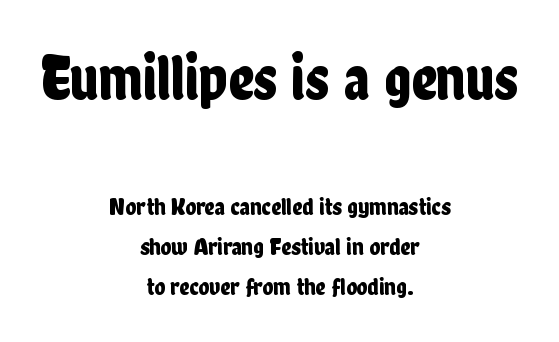
Q: Is the text italic (slanted)? A: No, it is upright.
Q: Is the typeface a serif or a sans-serif typeface? A: Sans-serif.
Q: Is the text underlined? A: No.
Q: How is the paragraph aligned? A: Centered.
Q: Is the spacing between letters normal or unusually wide? A: Normal.
Q: Is the spacing between lines tight, normal or loose? A: Normal.
Q: Which block of text is set in a larger size, the first (top) or the second (bottom)? A: The first (top) one.
Q: Width (condensed, normal, or wide)? A: Condensed.
Q: Stroke contrast? A: Low.
Q: x-height? A: Medium.
Q: Monospaced? A: No.
